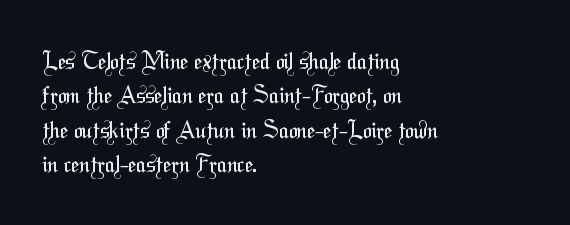
Q: Is the text bold? A: No.
Q: Is the text underlined? A: No.
Q: How is the paragraph aligned? A: Left-aligned.
Q: Is the spacing between letters normal or unusually wide? A: Normal.
Q: Is the spacing between lines tight, normal or loose? A: Normal.
